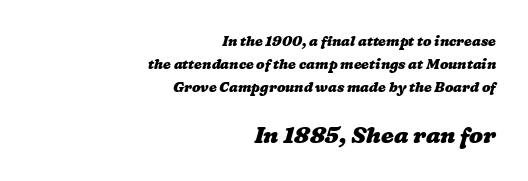
The image shows 23 px bold type; set right-aligned, normal line spacing (1.65x), normal letter spacing, not underlined; the second (bottom) block is 1.64x larger.
